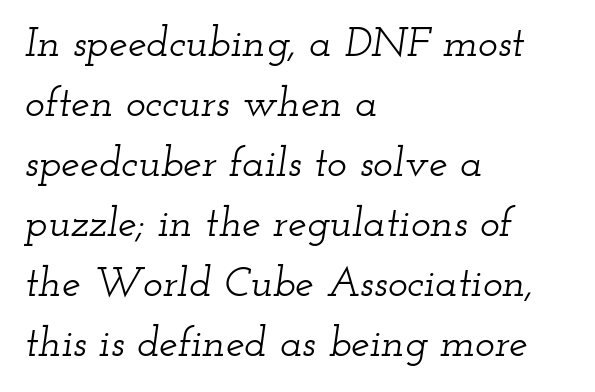
Q: Is the text italic (slanted)? A: Yes, it leans right by about 12 degrees.
Q: Is the typeface a serif or a sans-serif typeface? A: Serif.
Q: Is the text underlined? A: No.
Q: How is the paragraph aligned? A: Left-aligned.
Q: Is the spacing between letters normal or unusually wide? A: Normal.
Q: Is the spacing between lines tight, normal or loose? A: Normal.
Q: Width (condensed, normal, or wide)? A: Wide.
Q: Stroke contrast? A: Low.
Q: x-height? A: Small.
Q: Monospaced? A: No.
